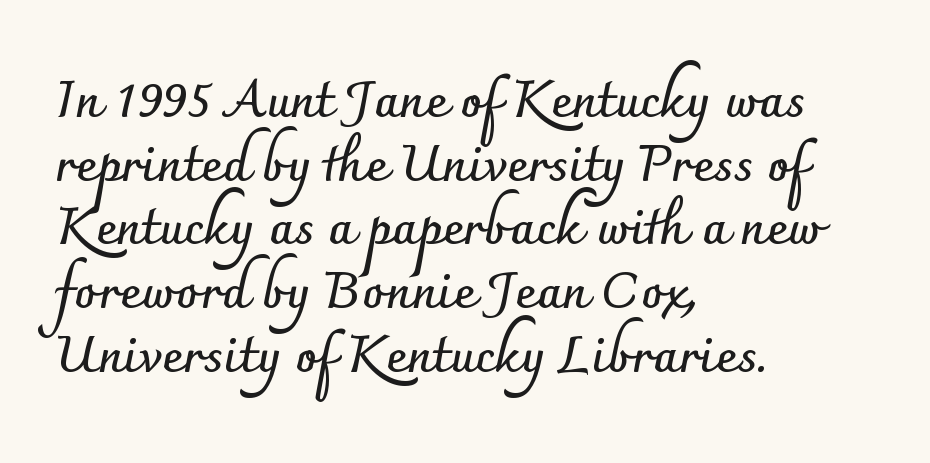
Successive baselines arrive at the customary interval. The type is set solid horizontally, with unmodified tracking. Plain, unruled lines of type. Leftover space on each line is placed entirely after the last word. Nothing sits at the stroke ends, so this counts as sans-serif.
